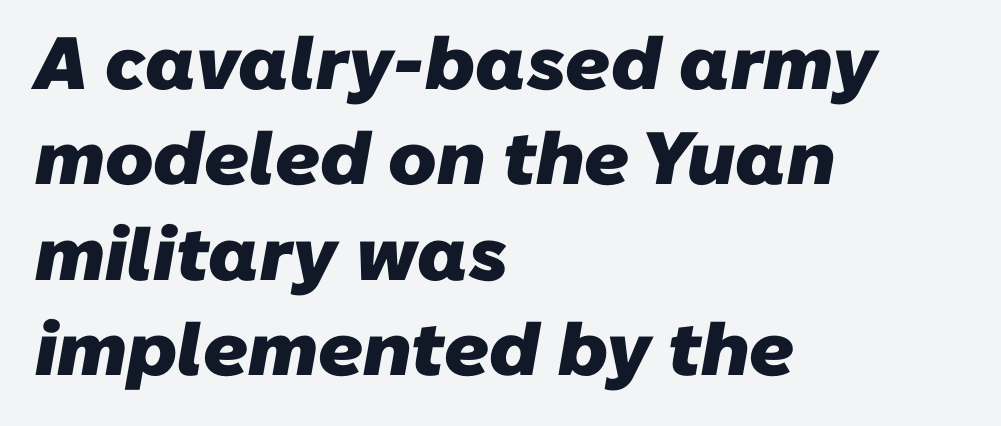
Unmarked baselines from the first word to the last. Leading matches the norm, producing a regular column. In CSS terms this would be text-align: left. The strokes are fattened all the way to bold.
